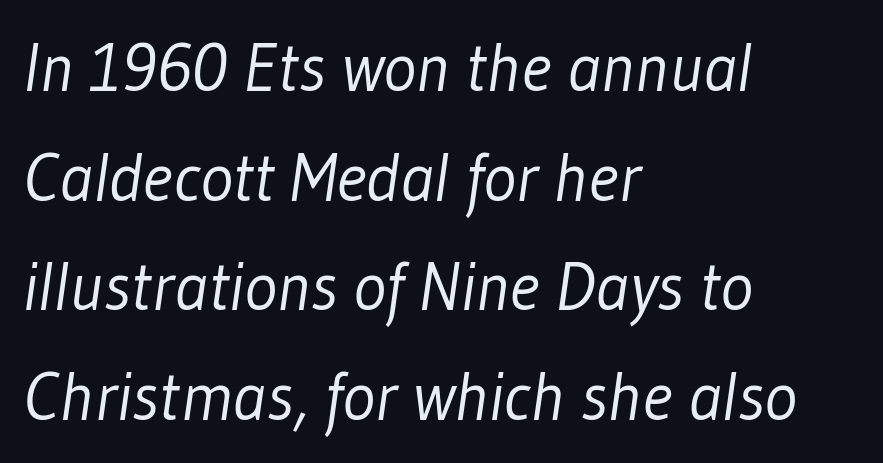
Students, observe: this is what conventionally led text looks like. A quiet, ordinary-to-light weight characterises the typeface. The passage shown has conventional tracking throughout. Proportional: the letters do not fall into vertical columns. The words here are not underlined. Look at the bottom of the vertical strokes: they stop flat, with no serifs.
